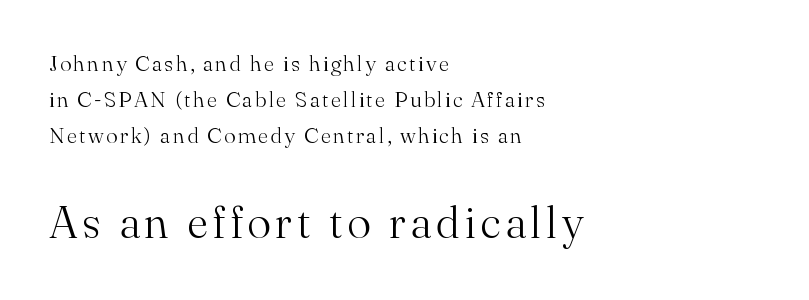
The image shows 45 px light serif type, upright; set left-aligned, normal line spacing (1.64x), not underlined; the second (bottom) block is 2.05x larger; medium stroke contrast and a small x-height.
